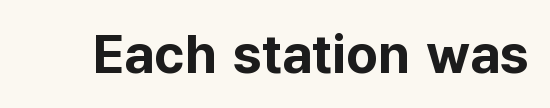
Q: Is the text bold? A: Yes.
Q: Is the text italic (slanted)? A: No, it is upright.
Q: Is the typeface a serif or a sans-serif typeface? A: Sans-serif.
Q: Is the text underlined? A: No.
Q: Is the spacing between letters normal or unusually wide? A: Normal.
Q: Width (condensed, normal, or wide)? A: Normal.
Q: Stroke contrast? A: Low.
Q: x-height? A: Medium.
Q: Monospaced? A: No.
